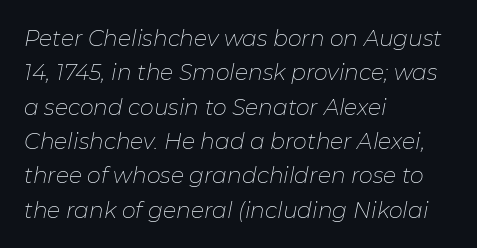
The axis of the letterforms is tilted away from vertical. This reads as an unemphasized weight, regular at the heaviest. Default kerning and tracking; the words read as compact shapes. In CSS terms this would be text-align: left. The space beneath each line is pristine and unruled.
